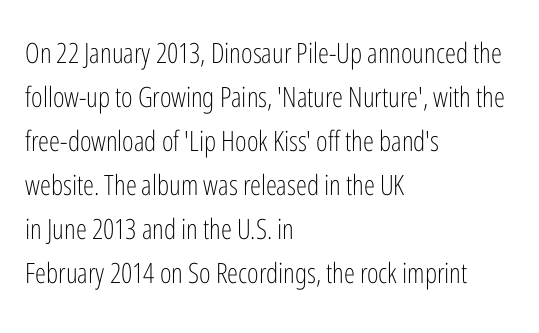
Honestly, the letter spacing is just normal — you wouldn't notice it. The specimen reads as upright at a glance. The leading is moderate, giving the passage an even texture. Varying glyph widths throughout — classic text-font behaviour. One-word summary of the alignment: left.
